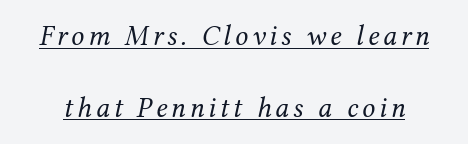
The image shows 29 px regular-weight serif type, italic (leaning right); set loose line spacing (2.47x), underlined; medium stroke contrast and a medium x-height.
